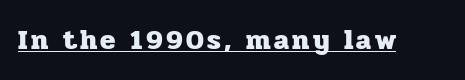
Q: Is the text bold? A: Yes.
Q: Is the text italic (slanted)? A: No, it is upright.
Q: Is the typeface a serif or a sans-serif typeface? A: Serif.
Q: Is the text underlined? A: Yes.
Q: Width (condensed, normal, or wide)? A: Normal.
Q: Stroke contrast? A: Low.
Q: x-height? A: Medium.
Q: Monospaced? A: No.
